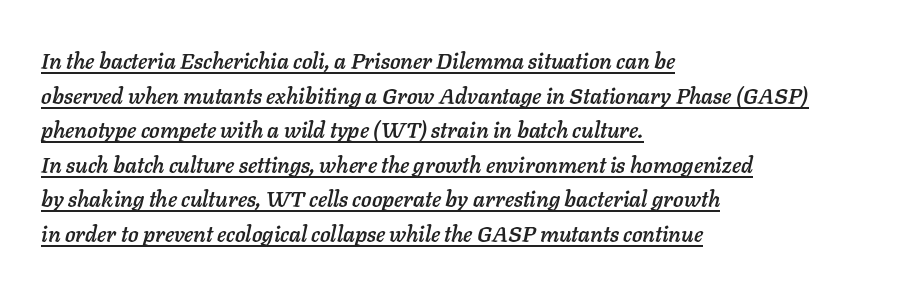
{"italic": "yes", "lean": "right", "slant_degrees": 11, "underline": "yes", "align": "left", "line_spacing": "normal", "line_spacing_ratio": 1.57, "letter_spacing": "normal", "letter_spacing_em": 0.0, "glyph_px": 22}
